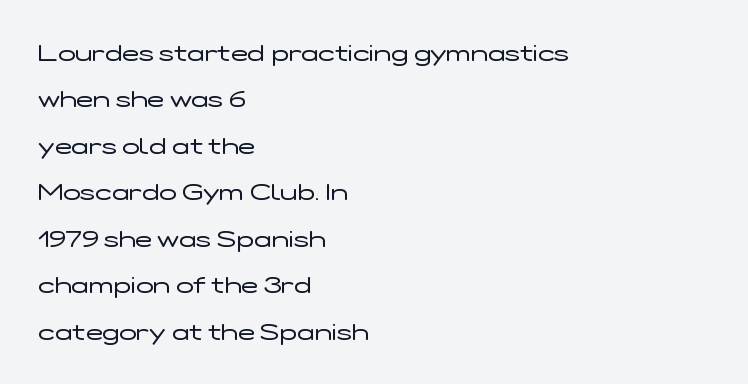
Q: Is the text bold? A: No.
Q: Is the text italic (slanted)? A: No, it is upright.
Q: Is the text underlined? A: No.
Q: How is the paragraph aligned? A: Left-aligned.
Q: Is the spacing between letters normal or unusually wide? A: Normal.
Q: Is the spacing between lines tight, normal or loose? A: Loose.
